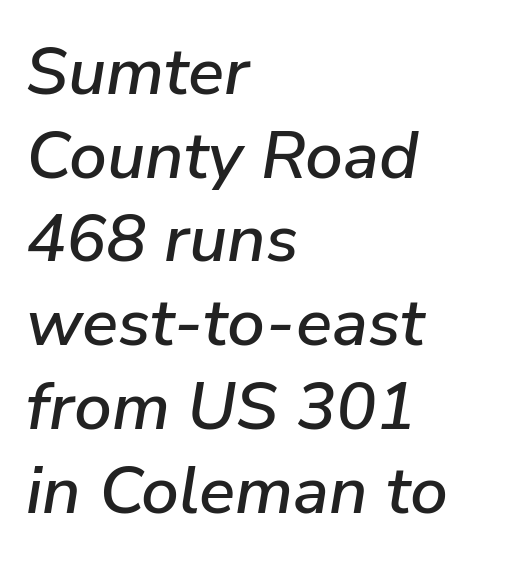
The image shows 67 px text type, italic (leaning right); set left-aligned, normal line spacing (1.25x), normal letter spacing, not underlined; low stroke contrast and a medium x-height.
